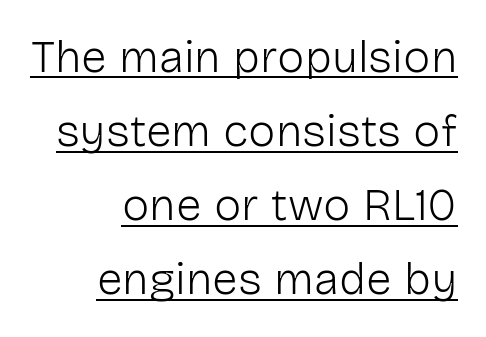
The image shows 46 px light sans-serif type, upright; set right-aligned, normal line spacing (1.61x), normal letter spacing, underlined; low stroke contrast and a medium x-height.
